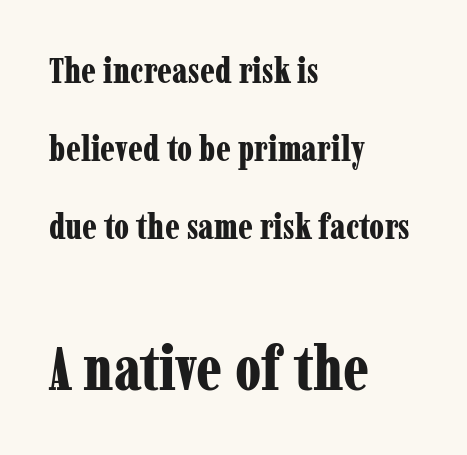
{"serif": "yes", "italic": "no", "bold": "yes", "weight": "bold", "width": "condensed", "stroke_contrast": "low", "x_height": "medium", "monospaced": "no", "underline": "no", "align": "left", "line_spacing": "loose", "line_spacing_ratio": 2.23, "letter_spacing": "normal", "letter_spacing_em": 0.0, "larger_block": "second", "size_ratio": 1.74, "glyph_px": 61}
